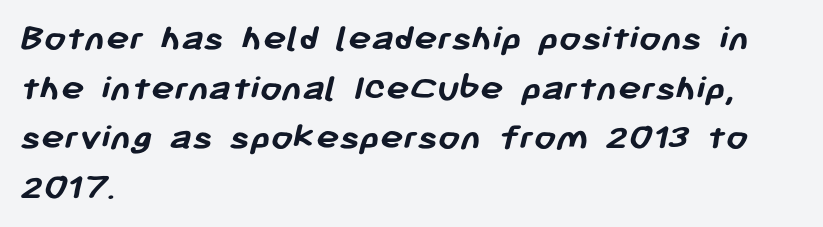
Only glyphs here, with clear space below each row. Character widths vary here, with narrow letters taking less room than wide ones. The face used here is a sans, in the tradition of grotesques and geometrics. Quick note: interline space is typical. Notice how the passage keeps a crisp vertical edge on the left only.
